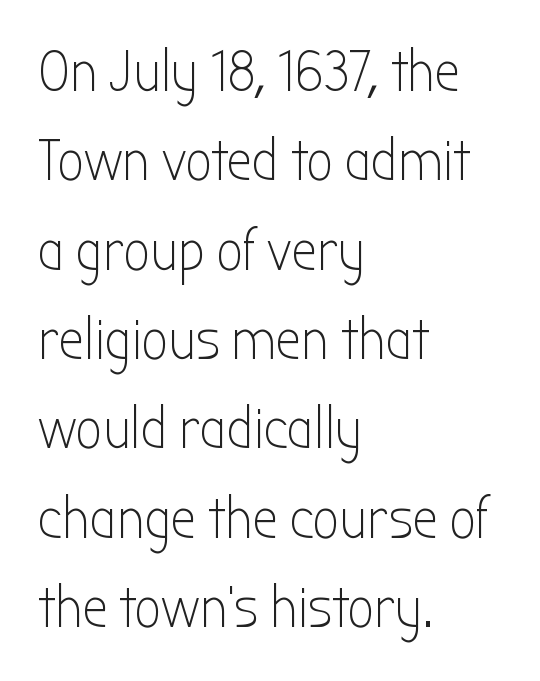
{"serif": "no", "italic": "no", "bold": "no", "weight": "light", "width": "condensed", "stroke_contrast": "low", "x_height": "medium", "monospaced": "no", "underline": "no", "align": "left", "line_spacing": "normal", "line_spacing_ratio": 1.54, "letter_spacing": "normal", "letter_spacing_em": 0.0, "glyph_px": 58}
